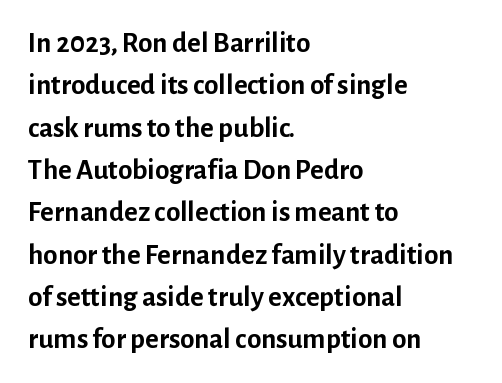
The image shows 29 px semibold sans-serif type, upright; set left-aligned, normal line spacing (1.46x), normal letter spacing, not underlined; low stroke contrast and a medium x-height.
